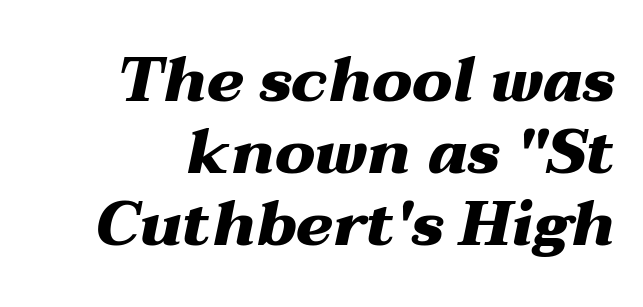
A typesetter would call this zero additional tracking. Compared with a flush-left layout, this one pins lines to the opposite, right side. Descender tails drop into unmarked territory. Proportional: the letters do not fall into vertical columns.
